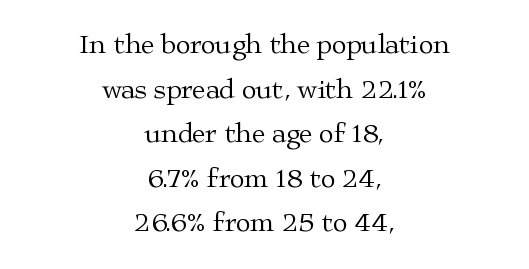
Summary of vertical rhythm: regular, with standard interline spacing. The gaps between neighbouring characters are ordinary and unremarkable. Honestly, there is no underline to notice here at all. Weight: regular or lighter.
